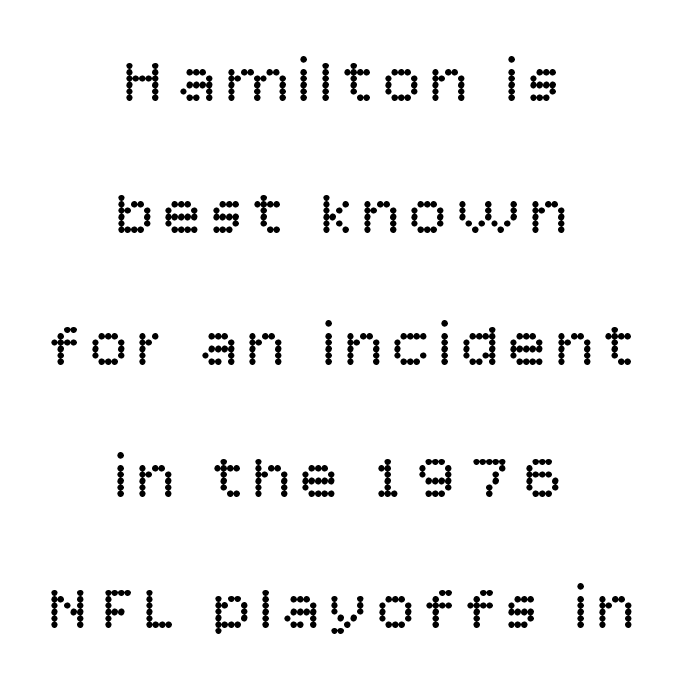
{"serif": "no", "italic": "no", "bold": "no", "weight": "regular", "width": "normal", "stroke_contrast": "low", "x_height": "large", "monospaced": "no", "underline": "no", "align": "center", "line_spacing": "loose", "line_spacing_ratio": 2.06, "glyph_px": 64}
